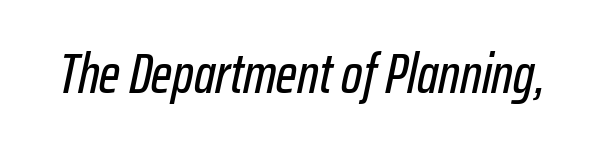
{"italic": "yes", "lean": "right", "slant_degrees": 12, "width": "condensed", "stroke_contrast": "low", "x_height": "medium", "monospaced": "no", "underline": "no", "letter_spacing": "normal", "letter_spacing_em": 0.0, "glyph_px": 56}
